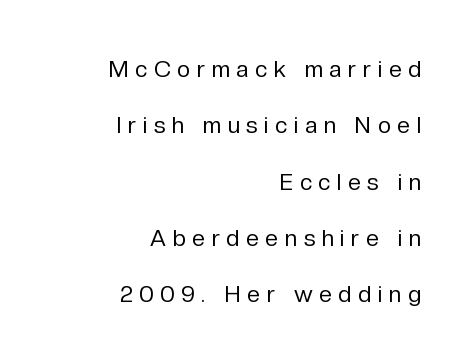
The image shows 23 px text type, upright; set right-aligned, loose line spacing (2.45x), unusually wide letter spacing (+0.29 em), not underlined.
